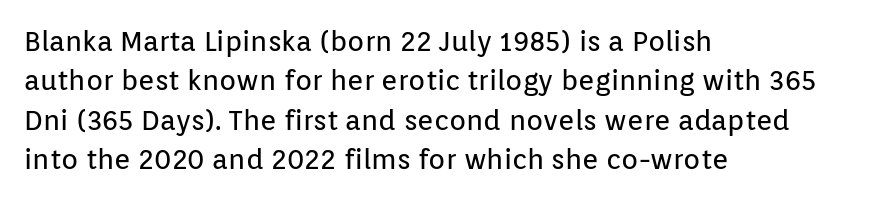
{"serif": "no", "italic": "no", "bold": "no", "weight": "regular", "width": "normal", "stroke_contrast": "low", "x_height": "medium", "monospaced": "no", "underline": "no", "align": "left", "line_spacing": "normal", "line_spacing_ratio": 1.41, "letter_spacing": "normal", "letter_spacing_em": 0.0, "glyph_px": 28}
